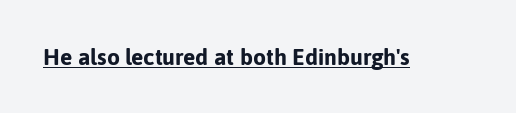
Q: Is the text bold? A: Yes.
Q: Is the text italic (slanted)? A: No, it is upright.
Q: Is the text underlined? A: Yes.
Q: Is the spacing between letters normal or unusually wide? A: Normal.
